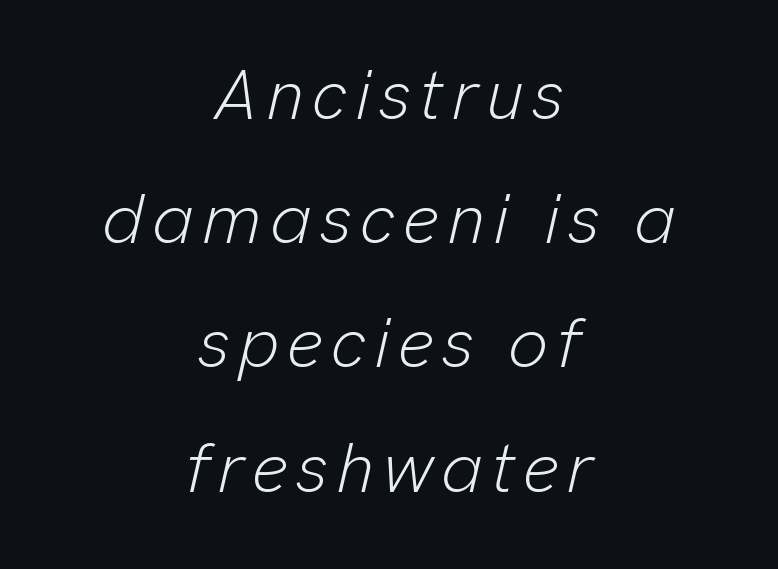
{"italic": "yes", "lean": "right", "slant_degrees": 13, "bold": "no", "weight": "light", "width": "normal", "stroke_contrast": "low", "x_height": "medium", "monospaced": "no", "underline": "no", "align": "center", "line_spacing_ratio": 1.75, "glyph_px": 71}
